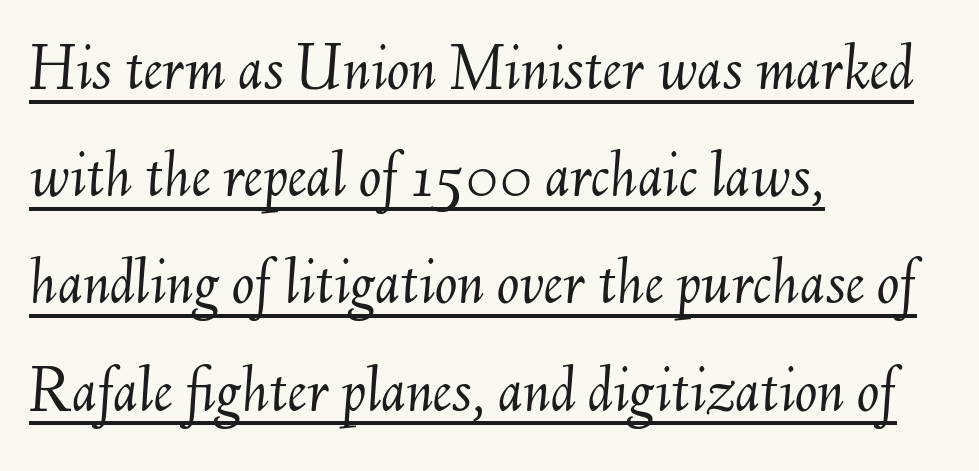
This reads as an unemphasized weight, regular at the heaviest. Spacing verdict: proportional, widths tailored to each character. Quick note: underline on. Layout note: lines flush left. Quick note: italic.
